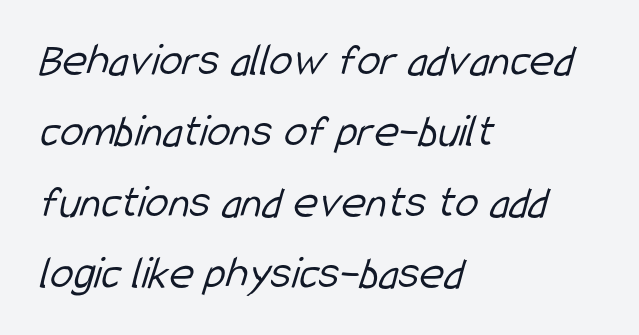
The image shows 47 px light, condensed sans-serif type; set left-aligned, normal line spacing (1.51x), normal letter spacing, not underlined; low stroke contrast and a medium x-height.
